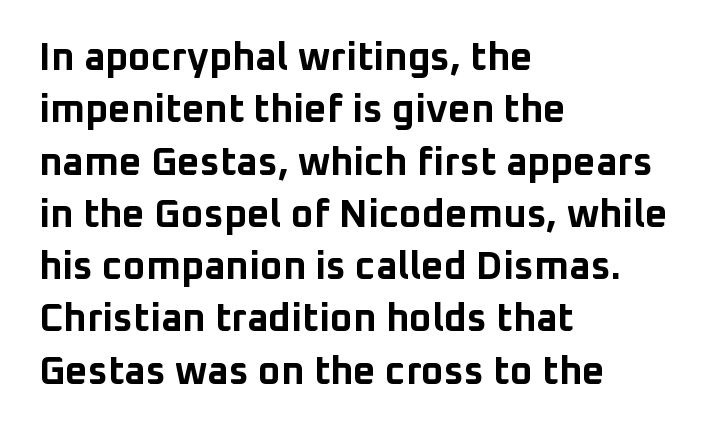
The image shows 39 px bold sans-serif type, upright; set left-aligned, normal line spacing (1.34x), normal letter spacing, not underlined; low stroke contrast and a medium x-height.
